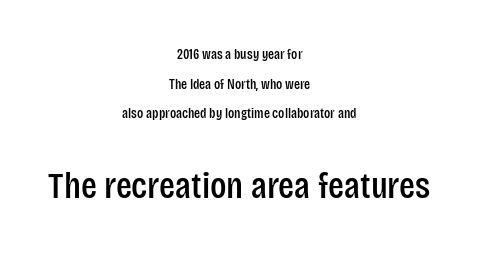
Underlining? Definitely not there. A student would notice the bottom passage is typeset larger than what precedes it. The face used here is proportionally spaced, like ordinary book or web type. The letters sit at their default tracking, neither squeezed nor spread.
